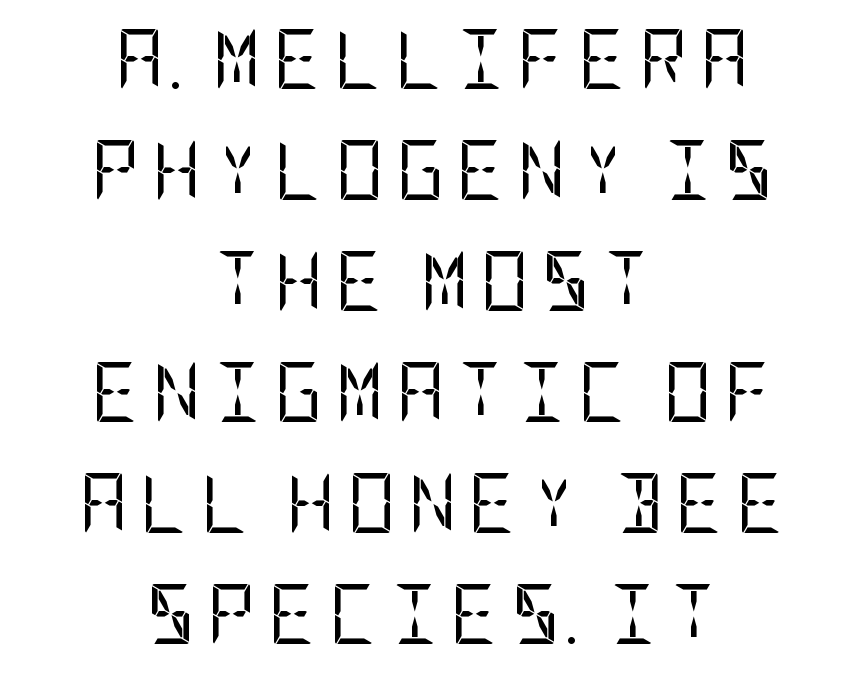
Any mark beneath the type? The region is blank. If you folded the block vertically in half, each line would mirror itself in length. Italic? Not at all — the glyphs are vertical. Loose tracking; the words dissolve into strings of separated letters.
